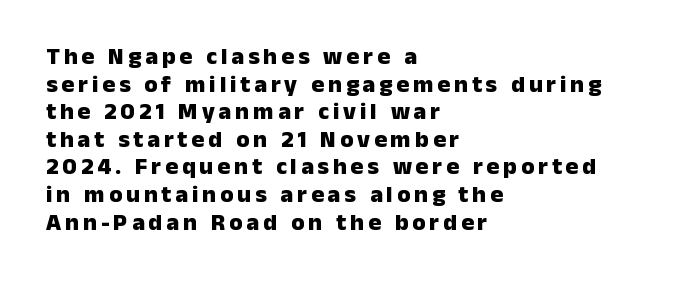
Q: Is the text bold? A: Yes.
Q: Is the text italic (slanted)? A: No, it is upright.
Q: Is the text underlined? A: No.
Q: How is the paragraph aligned? A: Left-aligned.
Q: Is the spacing between lines tight, normal or loose? A: Tight.
